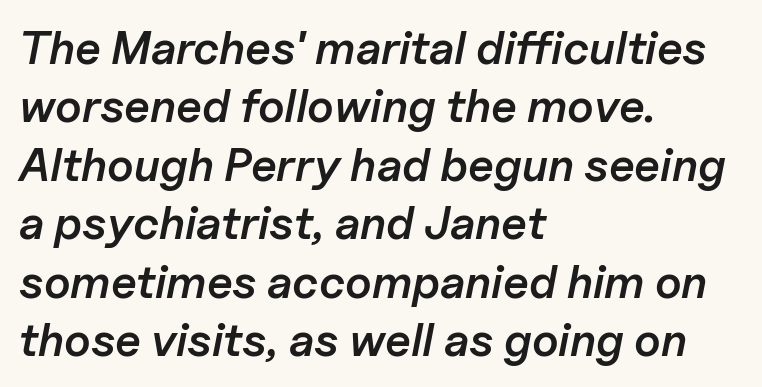
Students, note that the glyphs here touch the page at normal intervals. If you drew a line through each stem, it would be angled. The glyphs have the mass of a demibold cut, below bold. Horizontal bands of white between lines are of average thickness. Varying glyph widths throughout — classic text-font behaviour.
